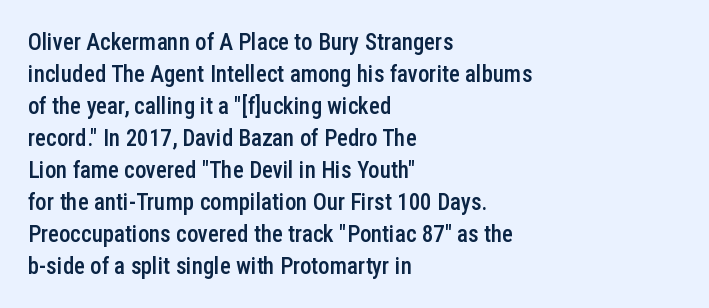
{"italic": "no", "bold": "semi", "underline": "no", "align": "left", "line_spacing": "normal", "line_spacing_ratio": 1.39, "letter_spacing": "normal", "letter_spacing_em": 0.0, "glyph_px": 23}
